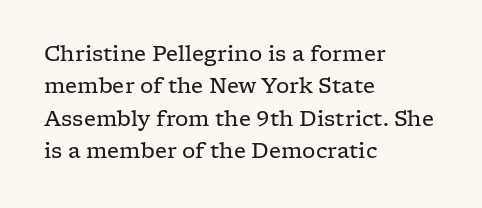
{"italic": "no", "bold": "no", "underline": "no", "align": "left", "line_spacing": "normal", "line_spacing_ratio": 1.54, "letter_spacing": "normal", "letter_spacing_em": 0.0, "glyph_px": 21}
